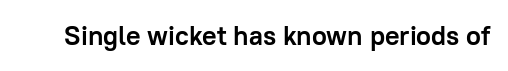
What stands out about the letter spacing? Nothing — it is the standard amount. No italicization has been applied; the sample stays upright. The gap between lines stays unmarked. Thick stems and heavy bowls — unmistakably bold.
